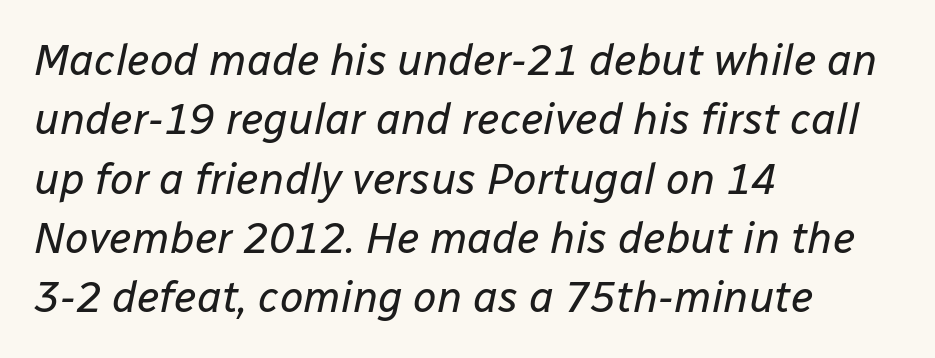
{"italic": "yes", "lean": "right", "slant_degrees": 12, "bold": "no", "weight": "regular", "width": "normal", "stroke_contrast": "low", "x_height": "medium", "monospaced": "no", "underline": "no", "align": "left", "line_spacing": "normal", "line_spacing_ratio": 1.38, "letter_spacing": "normal", "letter_spacing_em": 0.0, "glyph_px": 43}
